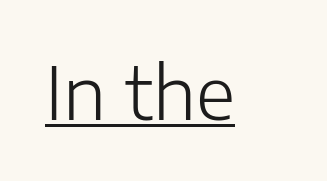
{"serif": "no", "italic": "no", "bold": "no", "weight": "light", "width": "normal", "stroke_contrast": "low", "x_height": "medium", "monospaced": "no", "underline": "yes", "letter_spacing": "normal", "letter_spacing_em": 0.0, "glyph_px": 72}
